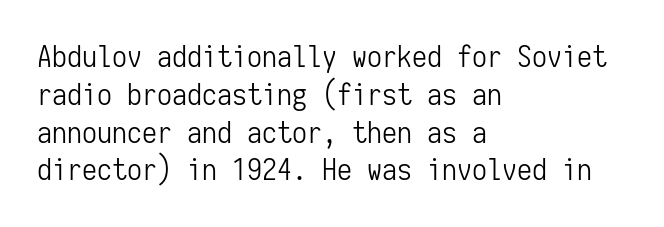
Posture: vertical. Here the designer chose a console-style face with uniform glyph widths. Left-aligned paragraph, ragged on the right. Glance below the letters and you will spot only blank space. Default kerning and tracking; the words read as compact shapes.
